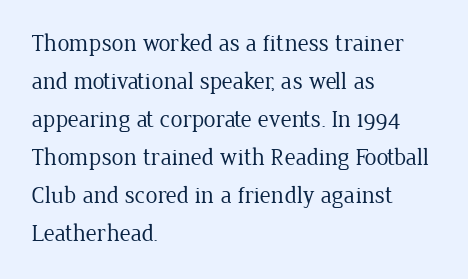
Q: Is the text bold? A: No.
Q: Is the text italic (slanted)? A: No, it is upright.
Q: Is the text underlined? A: No.
Q: How is the paragraph aligned? A: Left-aligned.
Q: Is the spacing between letters normal or unusually wide? A: Normal.
Q: Is the spacing between lines tight, normal or loose? A: Normal.
